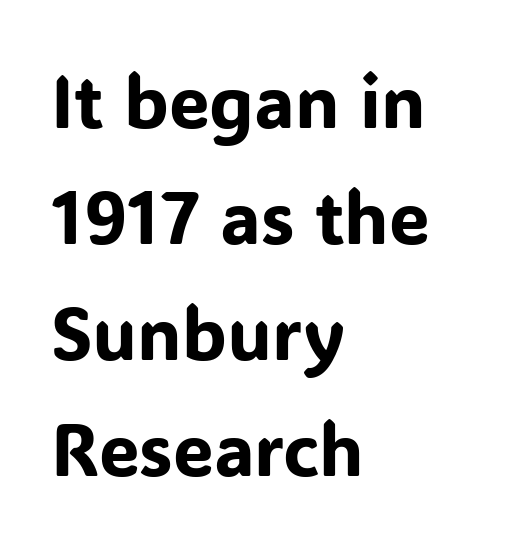
The image shows 73 px sans-serif type, upright; set left-aligned, normal line spacing (1.59x), normal letter spacing, not underlined; low stroke contrast and a medium x-height.
